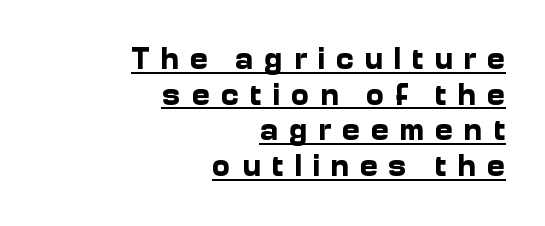
Rendered with straight, roman letterforms. The lines are packed closely together with very little leading. Decoration check: the copy is underlined. The rag falls on the left side of this text block.
